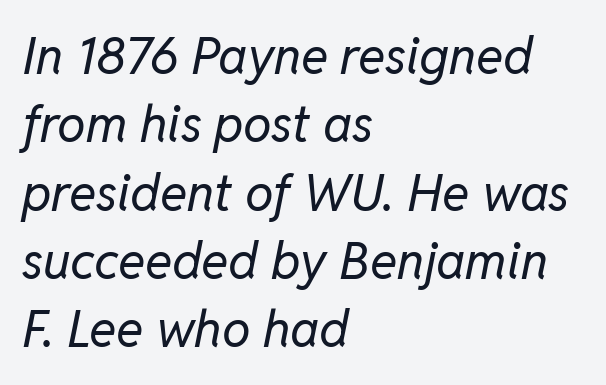
Q: Is the text bold? A: No.
Q: Is the text italic (slanted)? A: Yes, it leans right by about 11 degrees.
Q: Is the text underlined? A: No.
Q: How is the paragraph aligned? A: Left-aligned.
Q: Is the spacing between letters normal or unusually wide? A: Normal.
Q: Is the spacing between lines tight, normal or loose? A: Normal.
Q: Width (condensed, normal, or wide)? A: Normal.
Q: Stroke contrast? A: Low.
Q: x-height? A: Medium.
Q: Monospaced? A: No.
